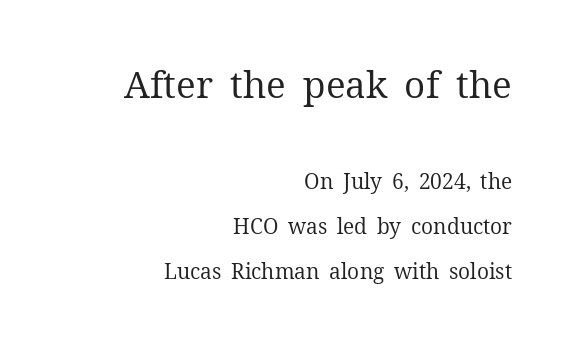
The image shows 37 px regular-weight serif type, upright; set right-aligned, loose line spacing (2.15x), normal letter spacing, not underlined; the first (top) block is 1.76x larger; medium stroke contrast and a medium x-height.
